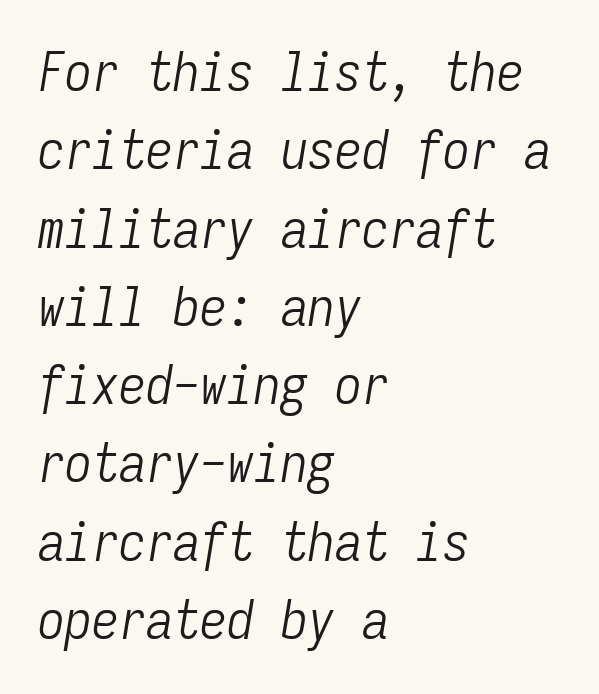
Horizontal alignment here is leftward, the default for most running prose. A typesetter would call this monospace, since all characters share one set width. Style check: oblique. In terms of leading, this rendering sits right in the middle. Unmarked baselines from the first word to the last. Spacing between characters is what you'd get straight out of the box.
